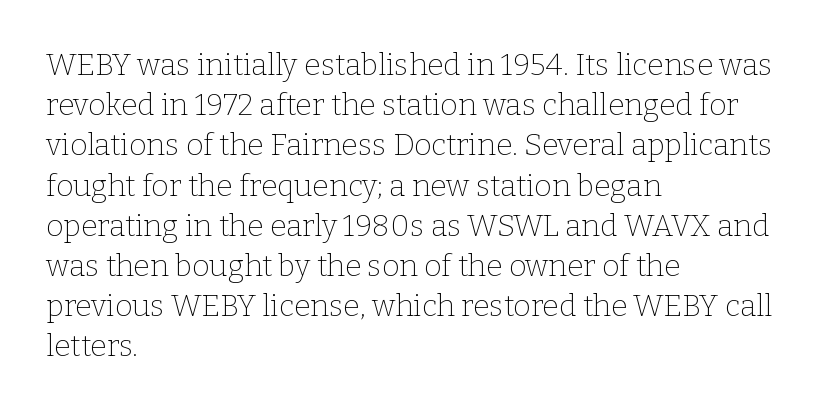
The image shows 30 px thin serif type, upright; set left-aligned, normal line spacing (1.34x), normal letter spacing, not underlined; low stroke contrast and a medium x-height.
